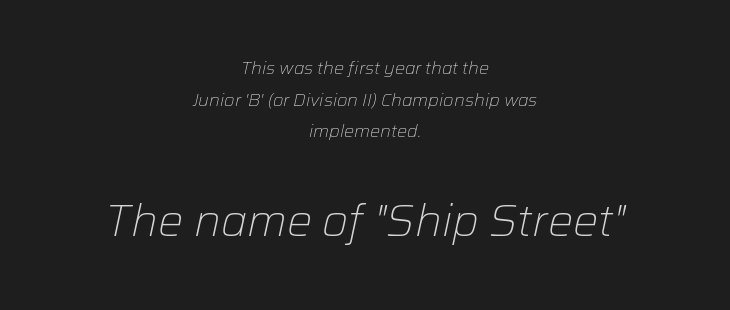
{"italic": "yes", "lean": "right", "slant_degrees": 12, "bold": "no", "weight": "light", "width": "normal", "stroke_contrast": "low", "x_height": "medium", "monospaced": "no", "underline": "no", "align": "center", "line_spacing_ratio": 1.76, "letter_spacing": "normal", "letter_spacing_em": 0.0, "larger_block": "second", "size_ratio": 2.5, "glyph_px": 45}
